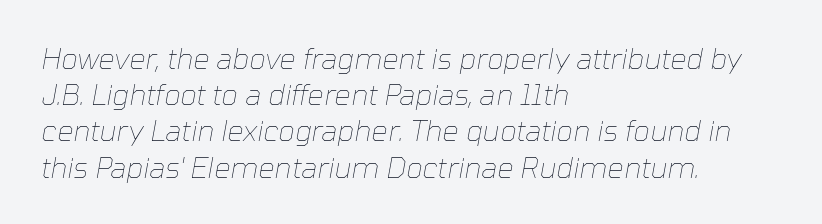
{"italic": "yes", "lean": "right", "slant_degrees": 10, "bold": "no", "weight": "thin", "width": "normal", "stroke_contrast": "low", "x_height": "medium", "monospaced": "no", "underline": "no", "align": "left", "line_spacing": "normal", "line_spacing_ratio": 1.25, "letter_spacing": "normal", "letter_spacing_em": 0.0, "glyph_px": 29}
